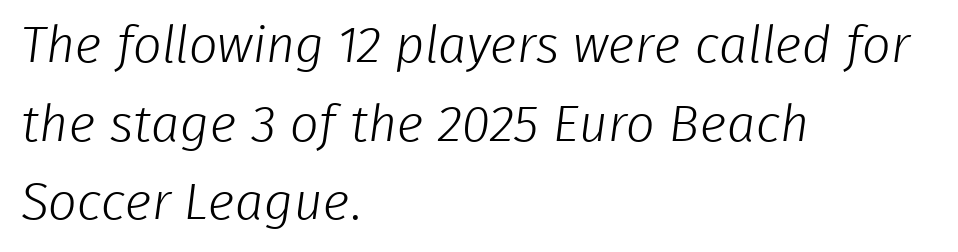
The image shows 51 px light sans-serif type; set left-aligned, normal line spacing (1.54x), normal letter spacing, not underlined; low stroke contrast and a medium x-height.
